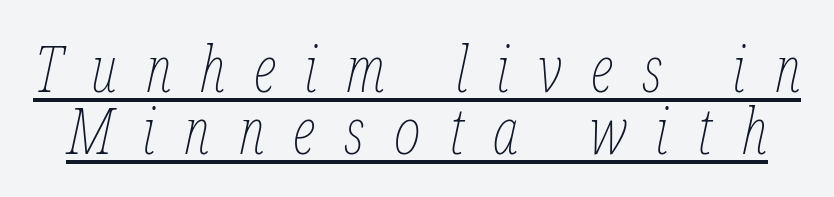
The weight would be labelled regular, book, light, or lighter still. The specimen reads as italic at a glance. Here the glyphs are tracked loosely, breaking word shapes into spaced letters. This block would grow much taller if given ordinary leading; it's compressed now. A rule runs beneath these lines of type. Looks like regular typesetting: each glyph gets only the width it needs.
